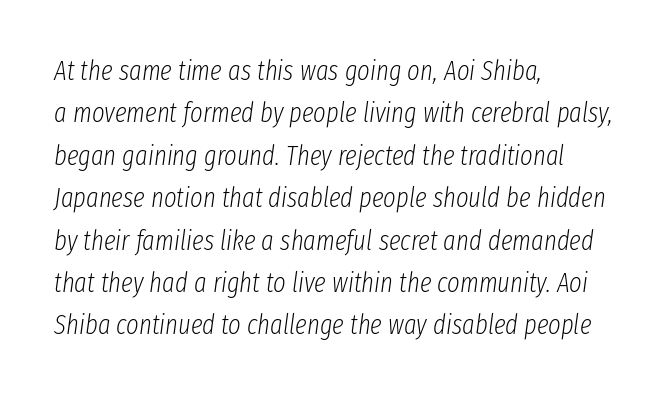
{"italic": "yes", "lean": "right", "slant_degrees": 8, "bold": "no", "underline": "no", "align": "left", "line_spacing": "normal", "line_spacing_ratio": 1.57, "letter_spacing": "normal", "letter_spacing_em": 0.0, "glyph_px": 27}
